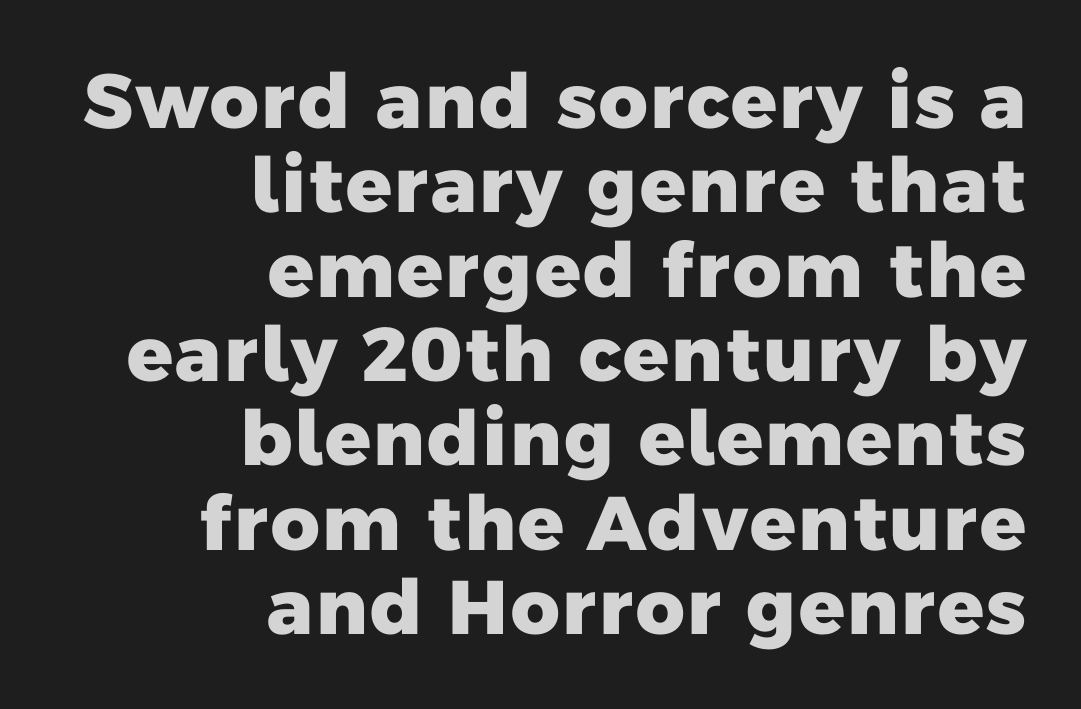
The image shows 76 px heavy sans-serif type; set right-aligned, tight line spacing (1.11x), normal letter spacing, not underlined; low stroke contrast and a medium x-height.
